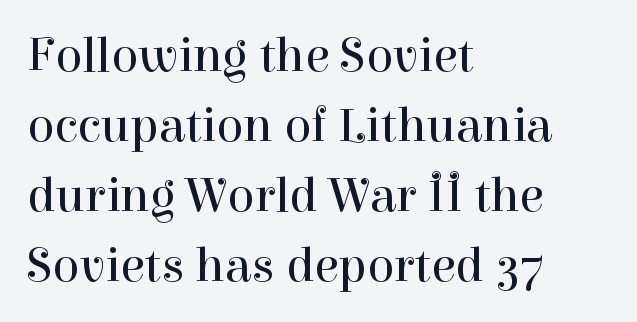
A typesetter would mark this as roman, not italic. Students, note that the glyphs here touch the page at normal intervals. Stroke thickness stays within the range of a standard reading face or lighter. Looks like regular typesetting: each glyph gets only the width it needs. This sample keeps an unexceptional amount of space between lines.
